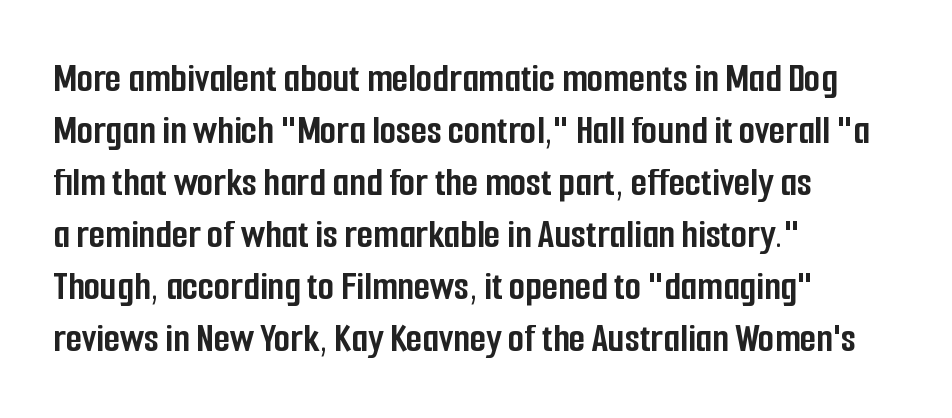
The image shows 42 px semibold, condensed sans-serif type, upright; set left-aligned, line spacing 1.24x, normal letter spacing, not underlined; low stroke contrast and a medium x-height.
